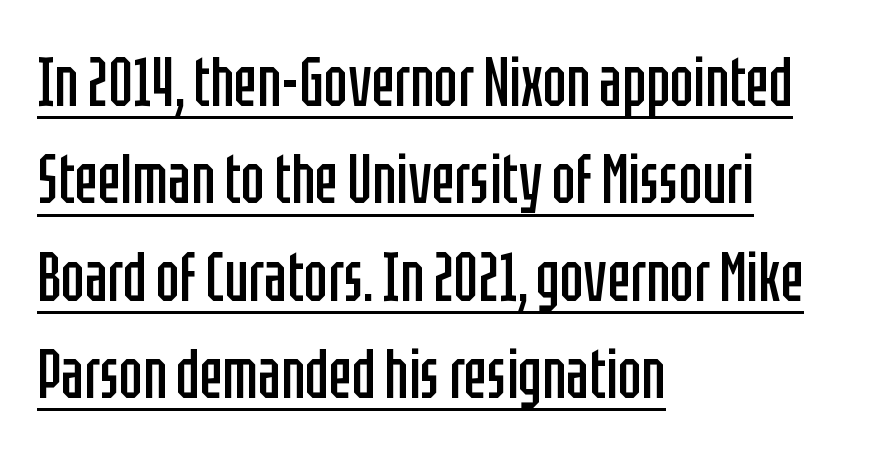
The image shows 69 px regular-weight, condensed sans-serif type, upright; set left-aligned, normal line spacing (1.41x), normal letter spacing, underlined; low stroke contrast and a large x-height.
